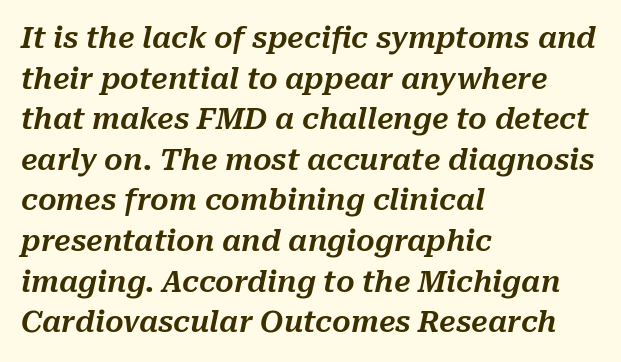
Q: Is the text italic (slanted)? A: Yes, it leans right by about 10 degrees.
Q: Is the text underlined? A: No.
Q: How is the paragraph aligned? A: Left-aligned.
Q: Is the spacing between letters normal or unusually wide? A: Normal.
Q: Is the spacing between lines tight, normal or loose? A: Normal.
Q: Width (condensed, normal, or wide)? A: Normal.
Q: Stroke contrast? A: Medium.
Q: x-height? A: Medium.
Q: Monospaced? A: No.
